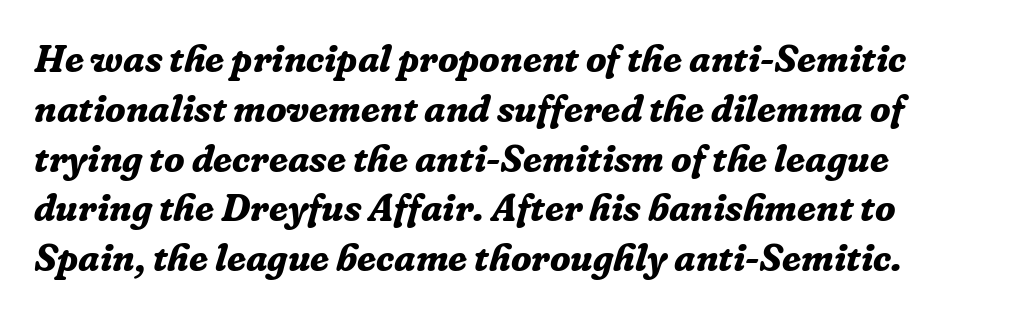
The image shows 38 px bold serif type, italic (leaning right); set left-aligned, normal line spacing (1.31x), normal letter spacing, not underlined; low stroke contrast and a medium x-height.
